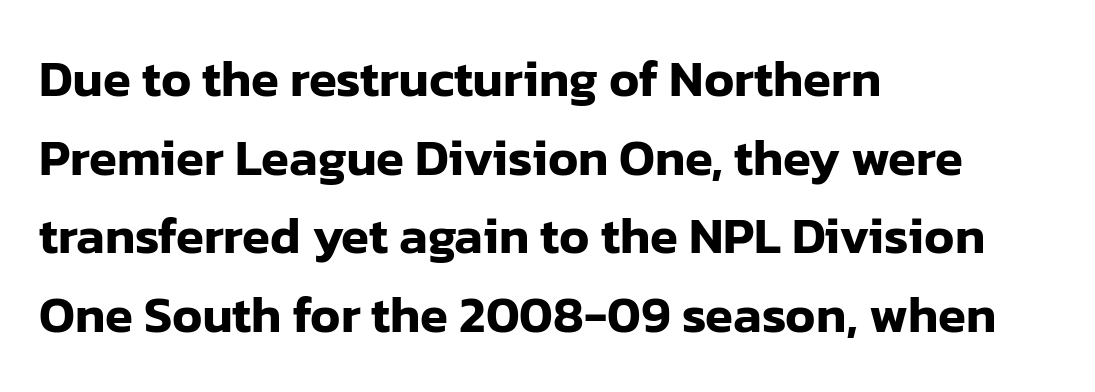
Q: Is the text italic (slanted)? A: No, it is upright.
Q: Is the typeface a serif or a sans-serif typeface? A: Sans-serif.
Q: Is the text underlined? A: No.
Q: How is the paragraph aligned? A: Left-aligned.
Q: Is the spacing between letters normal or unusually wide? A: Normal.
Q: Is the spacing between lines tight, normal or loose? A: Normal.
Q: Width (condensed, normal, or wide)? A: Normal.
Q: Stroke contrast? A: Low.
Q: x-height? A: Medium.
Q: Monospaced? A: No.
